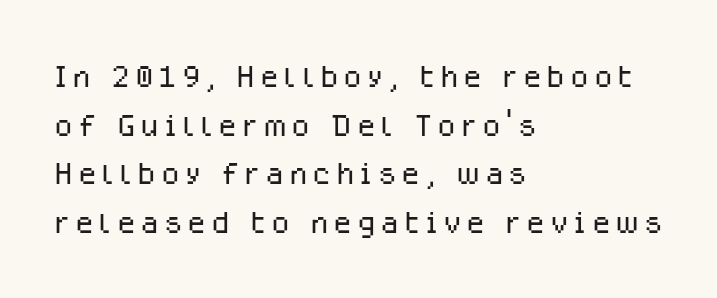
Q: Is the text bold? A: No.
Q: Is the text italic (slanted)? A: No, it is upright.
Q: Is the typeface a serif or a sans-serif typeface? A: Sans-serif.
Q: Is the text underlined? A: No.
Q: How is the paragraph aligned? A: Left-aligned.
Q: Is the spacing between lines tight, normal or loose? A: Tight.
Q: Width (condensed, normal, or wide)? A: Normal.
Q: Stroke contrast? A: Low.
Q: x-height? A: Medium.
Q: Monospaced? A: No.
